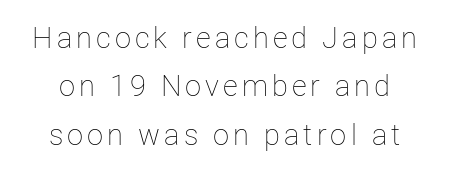
The image shows 29 px thin type, upright; set centered, normal line spacing (1.67x), not underlined; low stroke contrast and a medium x-height.
